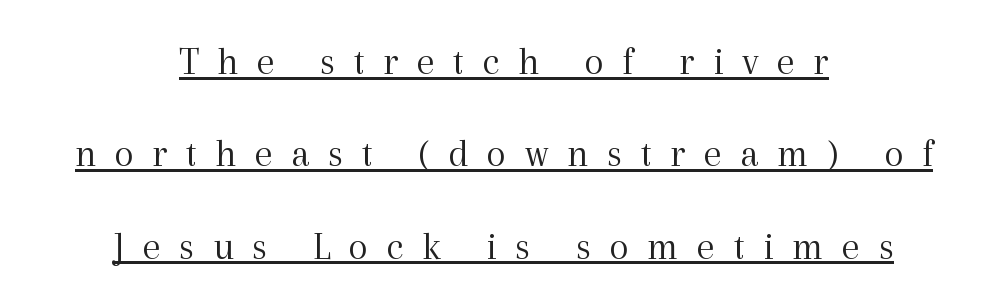
Q: Is the text bold? A: No.
Q: Is the text italic (slanted)? A: No, it is upright.
Q: Is the typeface a serif or a sans-serif typeface? A: Serif.
Q: Is the text underlined? A: Yes.
Q: How is the paragraph aligned? A: Centered.
Q: Is the spacing between letters normal or unusually wide? A: Unusually wide.
Q: Is the spacing between lines tight, normal or loose? A: Loose.
Q: Width (condensed, normal, or wide)? A: Normal.
Q: x-height? A: Medium.
Q: Monospaced? A: No.
